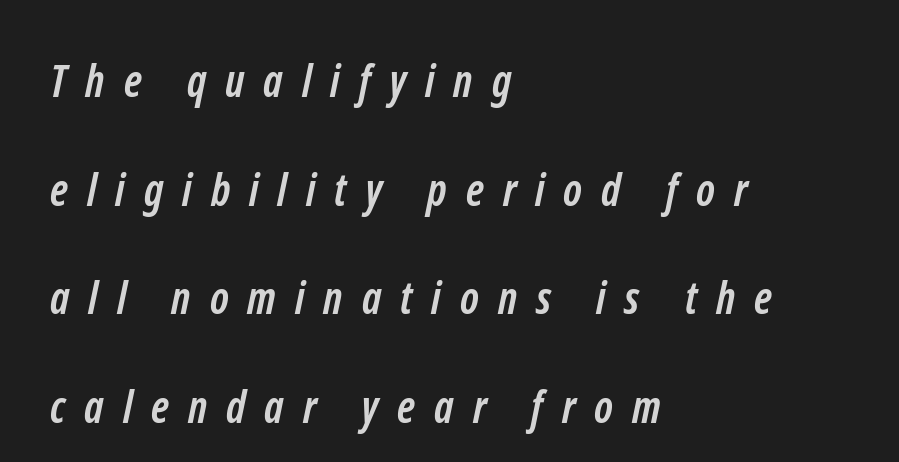
The image shows 44 px semibold, condensed sans-serif type; set left-aligned, loose line spacing (2.47x), unusually wide letter spacing (+0.43 em), not underlined; low stroke contrast and a medium x-height.
